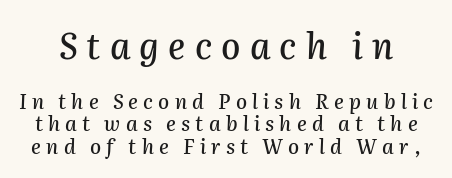
Yep, that's italic — everything's leaning. The first block has been scaled up relative to the second. Horizontal bands of white between lines are thin slivers. Characters follow at a spacing far wider than the type designer built in. The rendering uses natural spacing where letterforms have individual widths.
